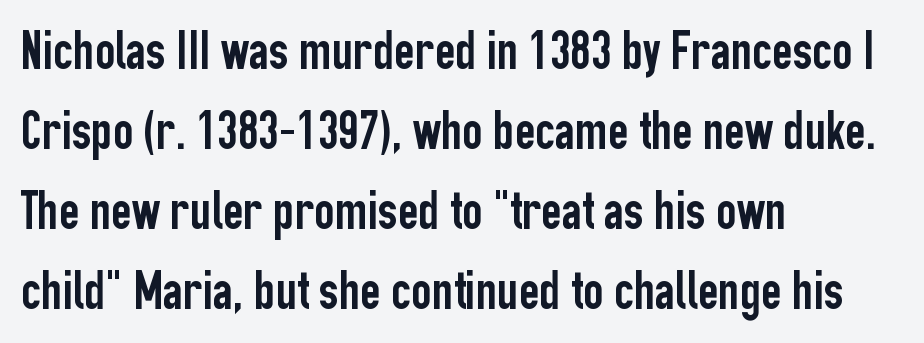
Spacing verdict: proportional, widths tailored to each character. The lines sit at an ordinary, default distance from one another. Unlike a traditional serif, this face leaves its strokes unadorned. Honestly, the letter spacing is just normal — you wouldn't notice it. Lines of text with bare space underneath. These lines stack with their left ends in a neat column.
